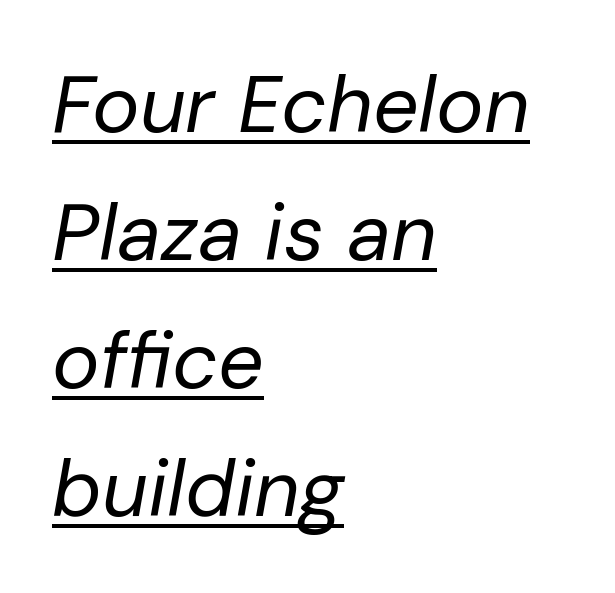
Q: Is the text bold? A: No.
Q: Is the text italic (slanted)? A: Yes, it leans right by about 10 degrees.
Q: Is the text underlined? A: Yes.
Q: How is the paragraph aligned? A: Left-aligned.
Q: Is the spacing between letters normal or unusually wide? A: Normal.
Q: Is the spacing between lines tight, normal or loose? A: Normal.
Q: Width (condensed, normal, or wide)? A: Normal.
Q: Stroke contrast? A: Low.
Q: x-height? A: Medium.
Q: Monospaced? A: No.
